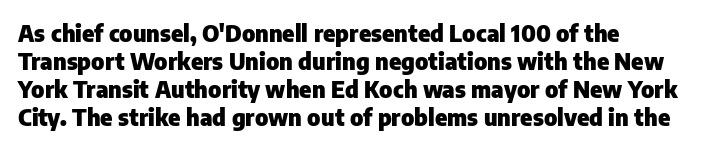
{"italic": "no", "bold": "yes", "underline": "no", "align": "left", "line_spacing_ratio": 1.22, "letter_spacing": "normal", "letter_spacing_em": 0.0, "glyph_px": 23}
